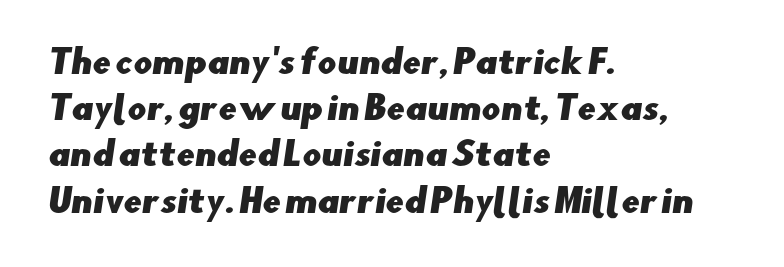
{"serif": "no", "width": "normal", "stroke_contrast": "low", "x_height": "small", "monospaced": "no", "underline": "no", "align": "left", "line_spacing": "normal", "line_spacing_ratio": 1.4, "letter_spacing": "normal", "letter_spacing_em": 0.0, "glyph_px": 33}
